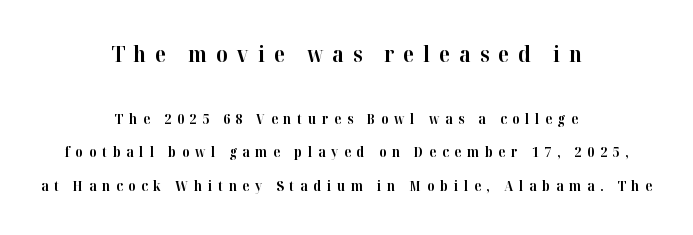
{"italic": "no", "bold": "yes", "underline": "no", "align": "center", "line_spacing": "loose", "line_spacing_ratio": 2.41, "letter_spacing": "wide", "letter_spacing_em": 0.41, "larger_block": "first", "size_ratio": 1.57, "glyph_px": 22}
